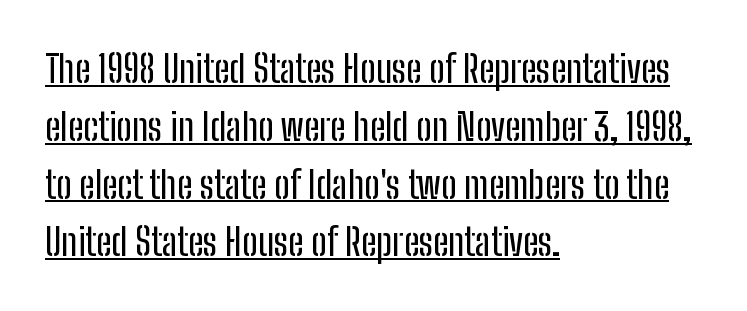
Quick note: underline on. The rendering anchors every line to the left-hand side. Proportional: the letters do not fall into vertical columns. A typesetter would label this face a sans. Every character sits straight up, as roman type does. A typesetter would call this zero additional tracking.
